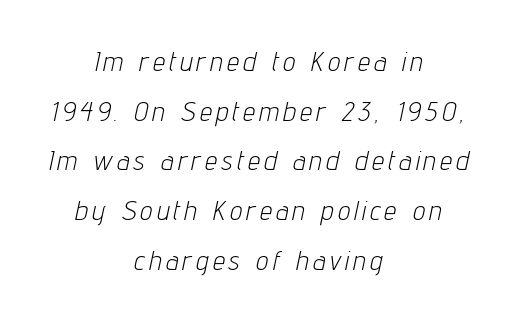
{"italic": "yes", "lean": "right", "slant_degrees": 12, "bold": "no", "underline": "no", "align": "center", "line_spacing_ratio": 1.84, "glyph_px": 27}
